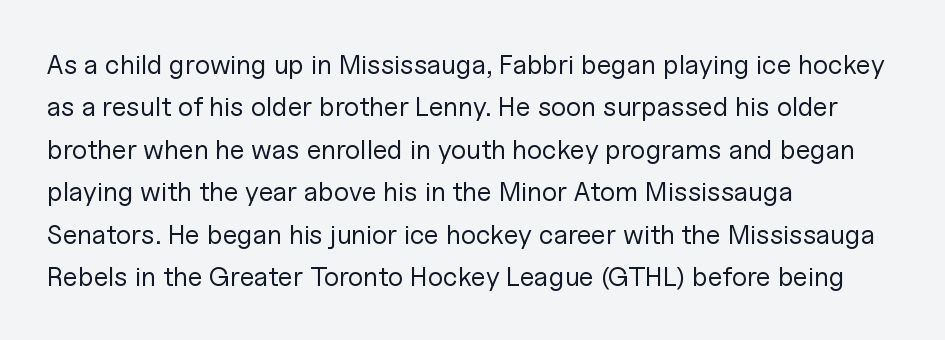
The image shows 27 px text type, upright; set left-aligned, normal line spacing (1.57x), normal letter spacing, not underlined.
